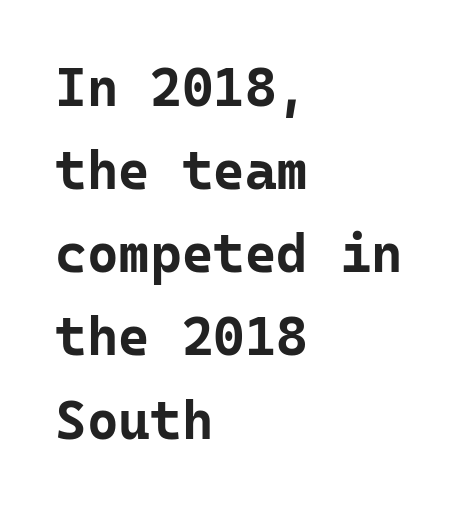
The image shows 54 px bold sans-serif type, upright, monospaced; set left-aligned, normal line spacing (1.54x), normal letter spacing, not underlined; low stroke contrast and a medium x-height.
